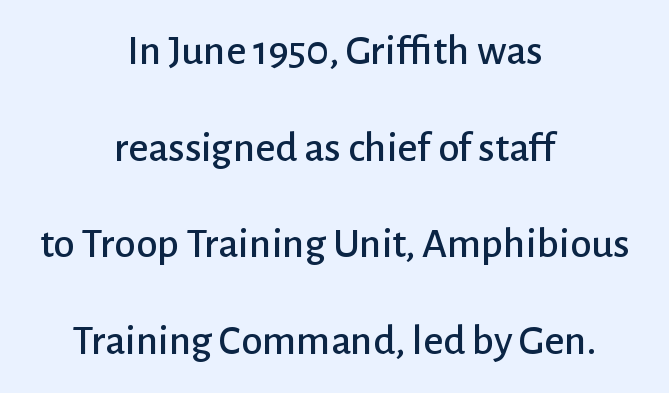
Note: no serifs on the glyphs. Standard letterfit; no display-style spreading of the glyphs. Words float on clear page, feet unadorned. The typography opts for an upright posture over an oblique one. Which margin do the lines hug? Neither — every line sits in the middle.
